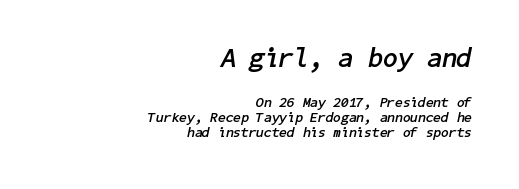
{"italic": "yes", "lean": "right", "slant_degrees": 11, "bold": "yes", "underline": "no", "align": "right", "line_spacing": "tight", "line_spacing_ratio": 1.07, "letter_spacing": "normal", "letter_spacing_em": 0.0, "larger_block": "first", "size_ratio": 1.93, "glyph_px": 27}
